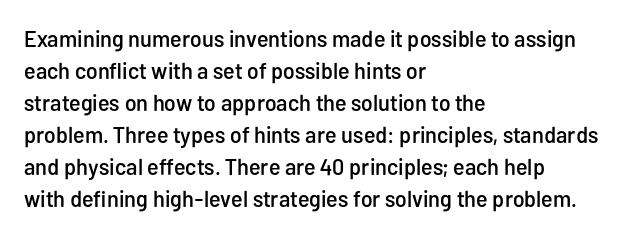
{"italic": "no", "underline": "no", "align": "left", "line_spacing": "normal", "line_spacing_ratio": 1.39, "letter_spacing": "normal", "letter_spacing_em": 0.0, "glyph_px": 23}
